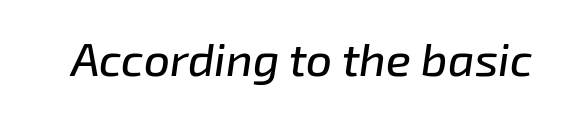
The tracking reads as untouched default to a designer's eye. Varying glyph widths throughout — classic text-font behaviour. A bare baseline throughout the passage. Observe the lean: these are italic letterforms.
